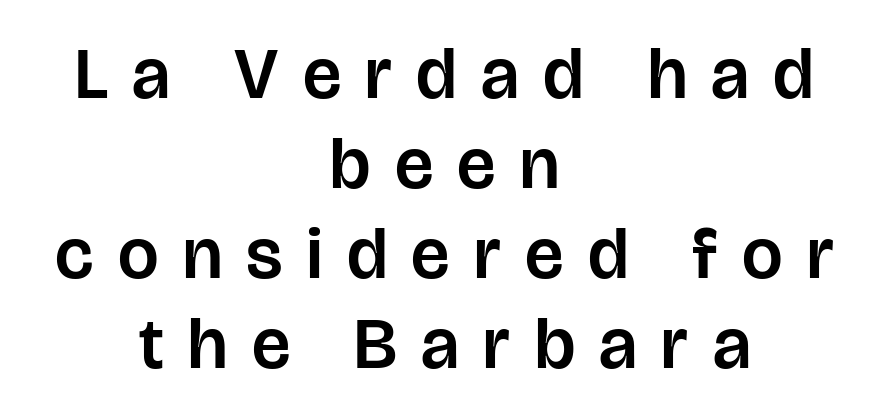
{"serif": "no", "italic": "no", "width": "normal", "stroke_contrast": "low", "x_height": "large", "monospaced": "no", "underline": "no", "align": "center", "line_spacing": "normal", "line_spacing_ratio": 1.25, "letter_spacing": "wide", "letter_spacing_em": 0.34, "glyph_px": 72}
